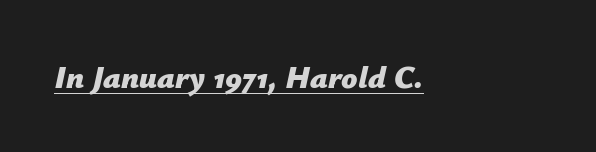
Q: Is the text bold? A: Yes.
Q: Is the text italic (slanted)? A: Yes, it leans right by about 12 degrees.
Q: Is the text underlined? A: Yes.
Q: Is the spacing between letters normal or unusually wide? A: Normal.
Q: Width (condensed, normal, or wide)? A: Normal.
Q: Stroke contrast? A: Low.
Q: x-height? A: Medium.
Q: Monospaced? A: No.
